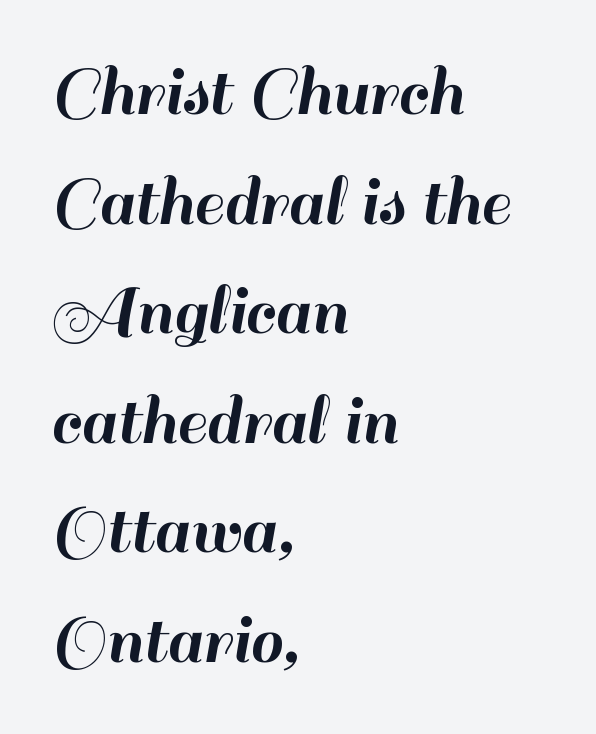
{"serif": "no", "width": "normal", "stroke_contrast": "high", "x_height": "small", "monospaced": "no", "underline": "no", "align": "left", "line_spacing": "normal", "line_spacing_ratio": 1.48, "letter_spacing": "normal", "letter_spacing_em": 0.0, "glyph_px": 74}
